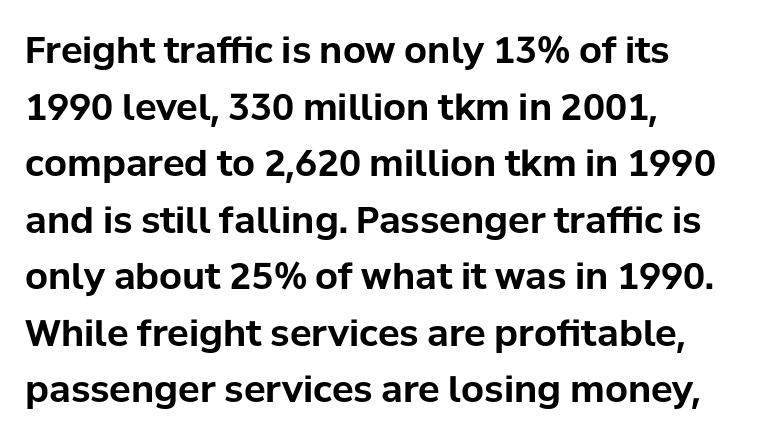
The rendering anchors every line to the left-hand side. The type family on display is of the sans-serif kind. Here the glyphs are tracked normally, forming tight word shapes. Rendered with straight, roman letterforms. The passage shown is typed in a proportional face where columns would drift. Whoever set this chose a conventional vertical rhythm.
